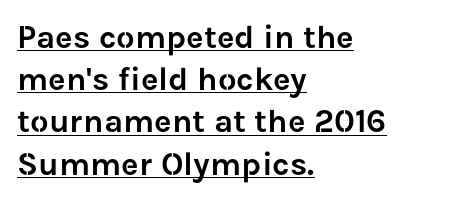
Does the leading feel generous? No, just average. A roman cut, with each character standing at attention. Notice how a bar underscores the lettering throughout. The passage shown is typed in a proportional face where columns would drift. Look at the bottom of the vertical strokes: they stop flat, with no serifs.
